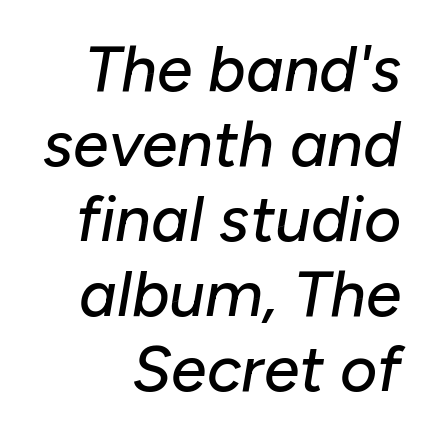
{"italic": "yes", "lean": "right", "slant_degrees": 10, "width": "normal", "stroke_contrast": "low", "x_height": "medium", "monospaced": "no", "underline": "no", "line_spacing_ratio": 1.17, "letter_spacing": "normal", "letter_spacing_em": 0.0, "glyph_px": 64}
